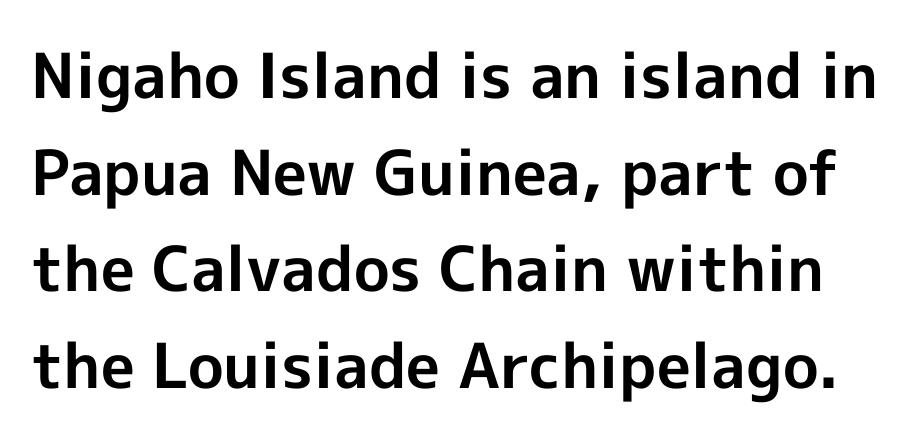
The image shows 62 px bold sans-serif type, upright; set normal line spacing (1.56x), normal letter spacing, not underlined; a medium x-height.
